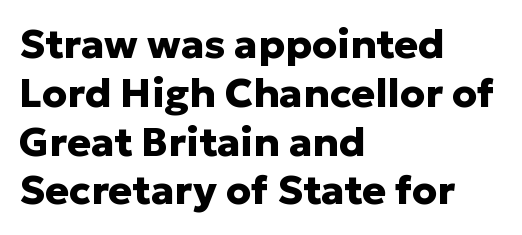
Q: Is the text bold? A: Yes.
Q: Is the text italic (slanted)? A: No, it is upright.
Q: Is the typeface a serif or a sans-serif typeface? A: Sans-serif.
Q: Is the text underlined? A: No.
Q: How is the paragraph aligned? A: Left-aligned.
Q: Is the spacing between letters normal or unusually wide? A: Normal.
Q: Width (condensed, normal, or wide)? A: Normal.
Q: Stroke contrast? A: Low.
Q: x-height? A: Medium.
Q: Monospaced? A: No.
